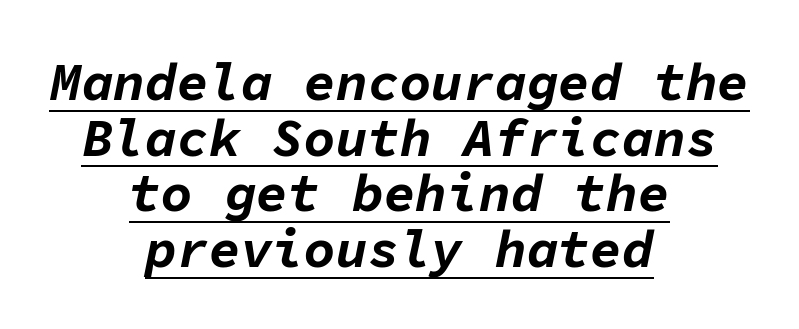
{"italic": "yes", "lean": "right", "slant_degrees": 11, "bold": "yes", "weight": "bold", "width": "normal", "stroke_contrast": "low", "x_height": "medium", "monospaced": "yes", "underline": "yes", "align": "center", "line_spacing": "tight", "line_spacing_ratio": 1.05, "letter_spacing": "normal", "letter_spacing_em": 0.0, "glyph_px": 53}
